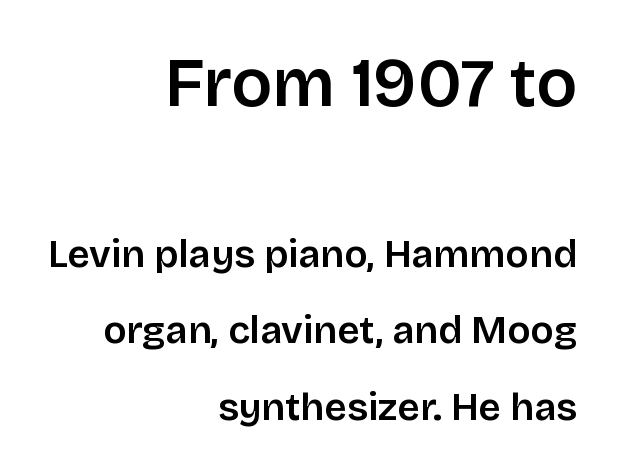
Q: Is the text italic (slanted)? A: No, it is upright.
Q: Is the typeface a serif or a sans-serif typeface? A: Sans-serif.
Q: Is the text underlined? A: No.
Q: How is the paragraph aligned? A: Right-aligned.
Q: Is the spacing between letters normal or unusually wide? A: Normal.
Q: Is the spacing between lines tight, normal or loose? A: Loose.
Q: Which block of text is set in a larger size, the first (top) or the second (bottom)? A: The first (top) one.
Q: Width (condensed, normal, or wide)? A: Normal.
Q: Stroke contrast? A: Low.
Q: x-height? A: Large.
Q: Monospaced? A: No.
